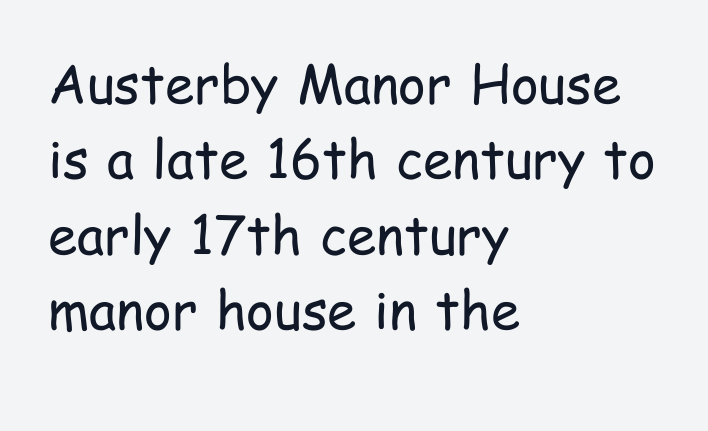
The image shows 53 px regular-weight, condensed sans-serif type, upright; set left-aligned, normal line spacing (1.42x), normal letter spacing, not underlined; low stroke contrast and a medium x-height.
